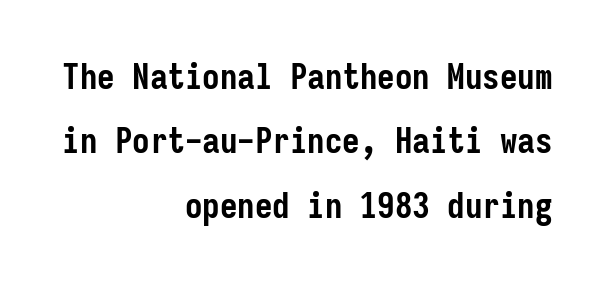
Posture: vertical. Glyph-to-glyph distance matches everyday printed text. Grotesque or geometric, the face here clearly has no serifs. Which margin do the lines hug? The right one — the left edge is uneven. Check under the words: just untouched page.
